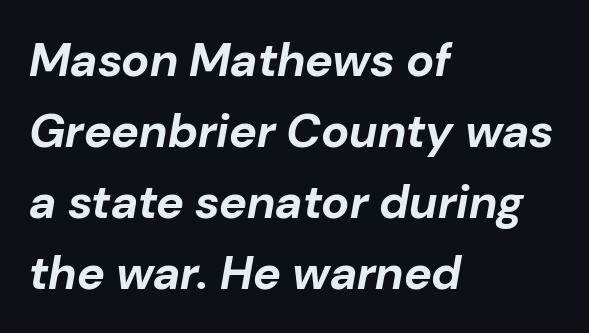
{"italic": "yes", "lean": "right", "slant_degrees": 10, "bold": "yes", "weight": "bold", "width": "normal", "stroke_contrast": "low", "x_height": "medium", "monospaced": "no", "underline": "no", "align": "left", "line_spacing": "normal", "line_spacing_ratio": 1.51, "letter_spacing": "normal", "letter_spacing_em": 0.0, "glyph_px": 47}
